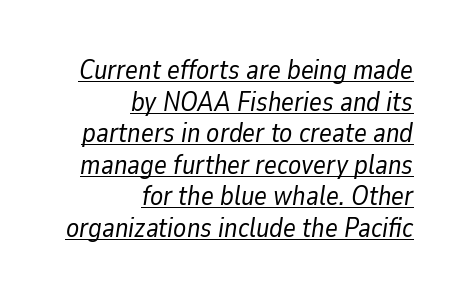
Q: Is the text bold? A: No.
Q: Is the text italic (slanted)? A: Yes, it leans right by about 9 degrees.
Q: Is the text underlined? A: Yes.
Q: How is the paragraph aligned? A: Right-aligned.
Q: Is the spacing between letters normal or unusually wide? A: Normal.
